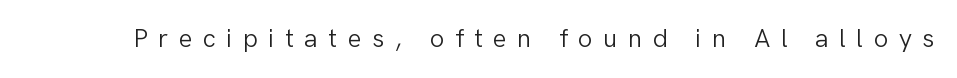
Q: Is the text bold? A: No.
Q: Is the text italic (slanted)? A: No, it is upright.
Q: Is the text underlined? A: No.
Q: Is the spacing between letters normal or unusually wide? A: Unusually wide.
